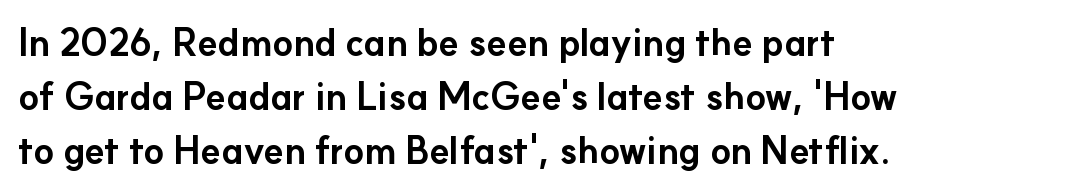
The image shows 37 px bold sans-serif type, upright; set left-aligned, normal line spacing (1.46x), normal letter spacing, not underlined; low stroke contrast and a small x-height.
